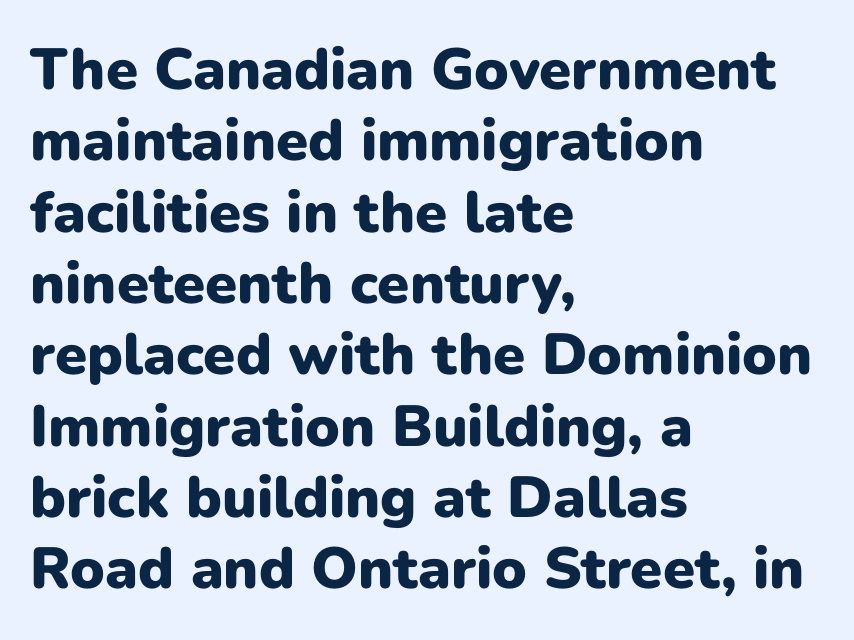
Q: Is the text bold? A: Yes.
Q: Is the text italic (slanted)? A: No, it is upright.
Q: Is the typeface a serif or a sans-serif typeface? A: Sans-serif.
Q: Is the text underlined? A: No.
Q: How is the paragraph aligned? A: Left-aligned.
Q: Is the spacing between letters normal or unusually wide? A: Normal.
Q: Width (condensed, normal, or wide)? A: Normal.
Q: Stroke contrast? A: Low.
Q: x-height? A: Medium.
Q: Monospaced? A: No.
